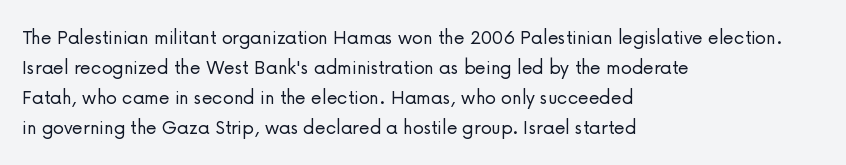
{"italic": "no", "bold": "no", "underline": "no", "align": "left", "line_spacing": "normal", "line_spacing_ratio": 1.37, "letter_spacing": "normal", "letter_spacing_em": 0.0, "glyph_px": 22}
